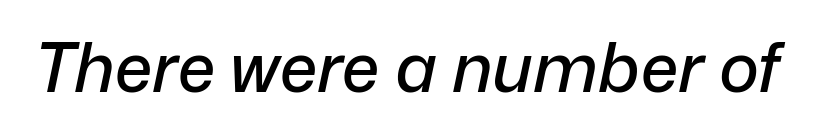
{"italic": "yes", "lean": "right", "slant_degrees": 12, "width": "normal", "stroke_contrast": "low", "x_height": "medium", "monospaced": "no", "underline": "no", "letter_spacing": "normal", "letter_spacing_em": 0.0, "glyph_px": 68}
